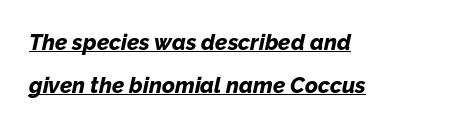
Q: Is the text bold? A: Yes.
Q: Is the text italic (slanted)? A: Yes, it leans right by about 12 degrees.
Q: Is the text underlined? A: Yes.
Q: How is the paragraph aligned? A: Left-aligned.
Q: Is the spacing between letters normal or unusually wide? A: Normal.
Q: Is the spacing between lines tight, normal or loose? A: Loose.
